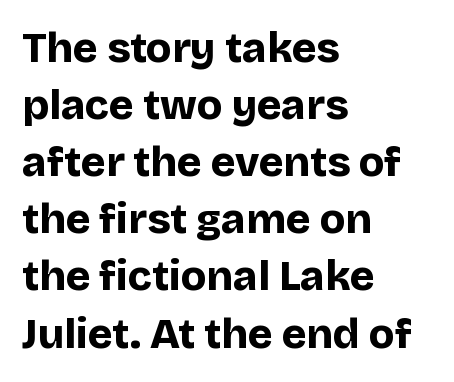
Q: Is the text bold? A: Yes.
Q: Is the text italic (slanted)? A: No, it is upright.
Q: Is the typeface a serif or a sans-serif typeface? A: Sans-serif.
Q: Is the text underlined? A: No.
Q: How is the paragraph aligned? A: Left-aligned.
Q: Is the spacing between letters normal or unusually wide? A: Normal.
Q: Is the spacing between lines tight, normal or loose? A: Normal.
Q: Width (condensed, normal, or wide)? A: Normal.
Q: Stroke contrast? A: Low.
Q: x-height? A: Large.
Q: Monospaced? A: No.
